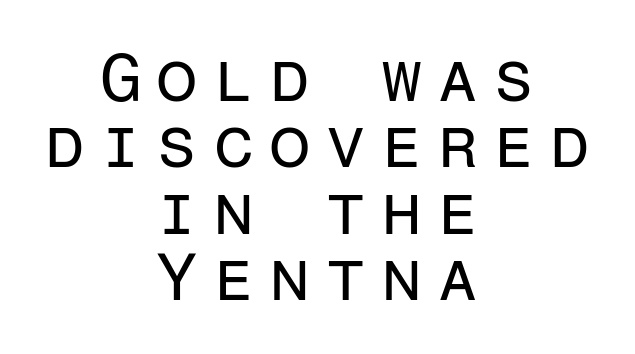
Q: Is the text bold? A: No.
Q: Is the text italic (slanted)? A: No, it is upright.
Q: Is the typeface a serif or a sans-serif typeface? A: Sans-serif.
Q: Is the text underlined? A: No.
Q: How is the paragraph aligned? A: Centered.
Q: Is the spacing between letters normal or unusually wide? A: Unusually wide.
Q: Is the spacing between lines tight, normal or loose? A: Tight.
Q: Width (condensed, normal, or wide)? A: Normal.
Q: Stroke contrast? A: Low.
Q: x-height? A: Medium.
Q: Monospaced? A: Yes.
